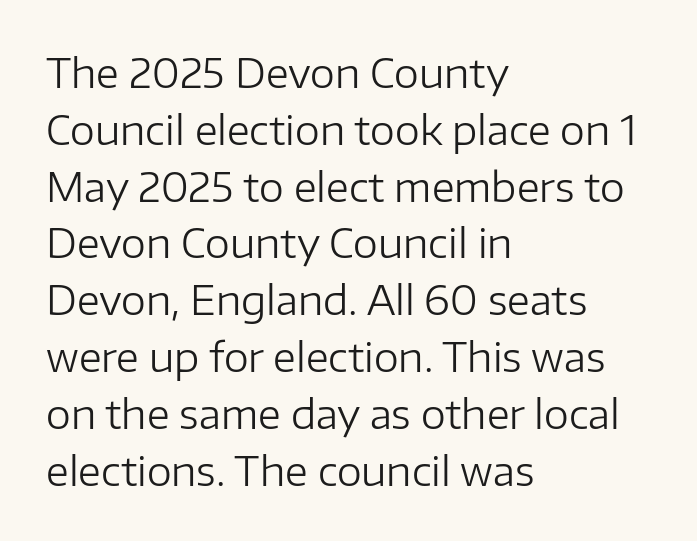
Is the type heavy? It reads as light-to-regular instead. Think of a printed novel: that variable character pitch is what you see here. This rendering employs a face without finishing strokes, i.e., a sans-serif. A roman cut, with each character standing at attention.
